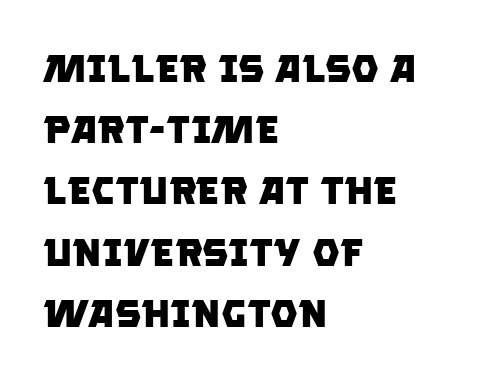
The image shows 39 px heavy sans-serif type; set left-aligned, normal line spacing (1.57x), normal letter spacing, not underlined; low stroke contrast and a large x-height.
